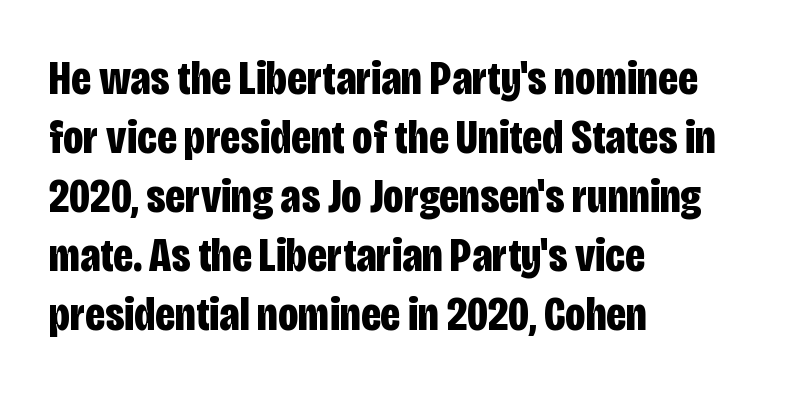
Here the designer chose a conventional face with non-uniform glyph widths. These lines are composed in type without serifs. Tracking here is standard; glyphs follow each other at the usual distance. Every character sits straight up, as roman type does. Each row of text sits above clean, open space.
